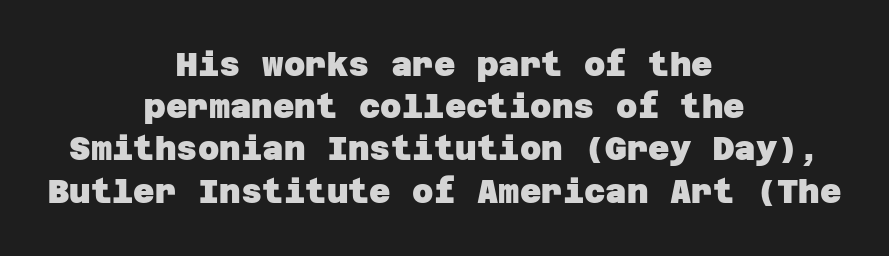
Q: Is the text bold? A: Yes.
Q: Is the typeface a serif or a sans-serif typeface? A: Sans-serif.
Q: Is the text underlined? A: No.
Q: How is the paragraph aligned? A: Centered.
Q: Is the spacing between letters normal or unusually wide? A: Normal.
Q: Is the spacing between lines tight, normal or loose? A: Normal.
Q: Width (condensed, normal, or wide)? A: Normal.
Q: Stroke contrast? A: Low.
Q: x-height? A: Large.
